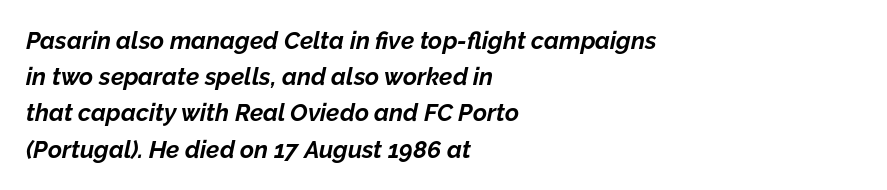
The image shows 24 px bold type, italic (leaning right); set left-aligned, normal line spacing (1.51x), normal letter spacing, not underlined.
